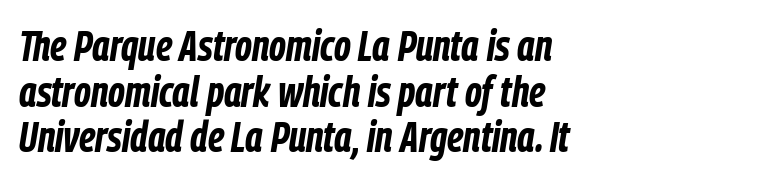
Plenty of ink on the page — the face is bold. The passage shown is not underscored anywhere. One-word summary of the alignment: left. Students, note that the glyphs here touch the page at normal intervals. Varying glyph widths throughout — classic text-font behaviour. How would I describe the line gaps? Narrow and economical.
